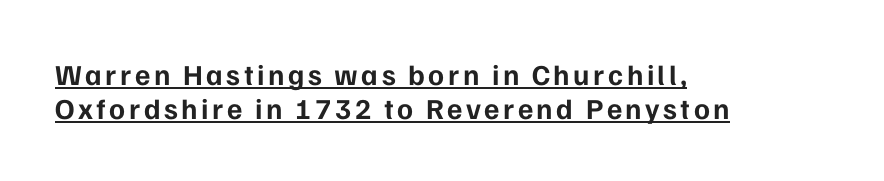
Each glyph is drawn with heavy, bold strokes. A continuous stroke trails under the words, as in a hyperlink. Every stem runs plumb, perpendicular to the baseline. Line beginnings align vertically; line endings do not.
